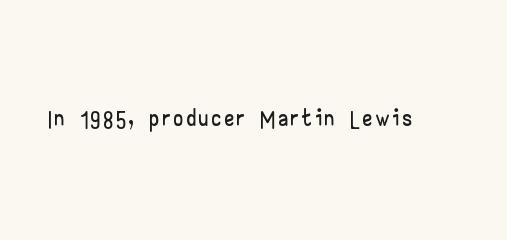
The image shows 35 px wide sans-serif type, upright; set not underlined; low stroke contrast and a small x-height.
